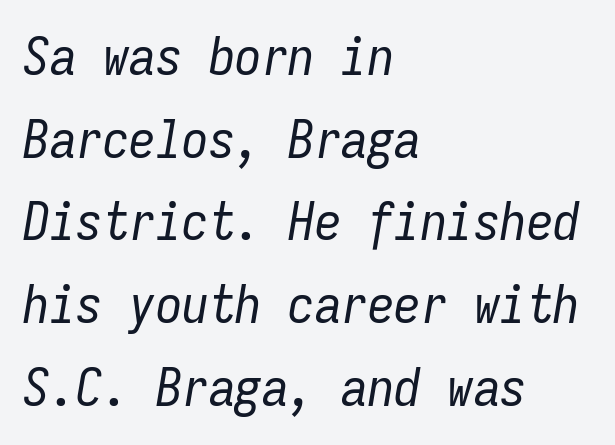
The image shows 53 px regular-weight, condensed type, italic (leaning right), monospaced; set left-aligned, normal line spacing (1.56x), normal letter spacing, not underlined; low stroke contrast and a medium x-height.
